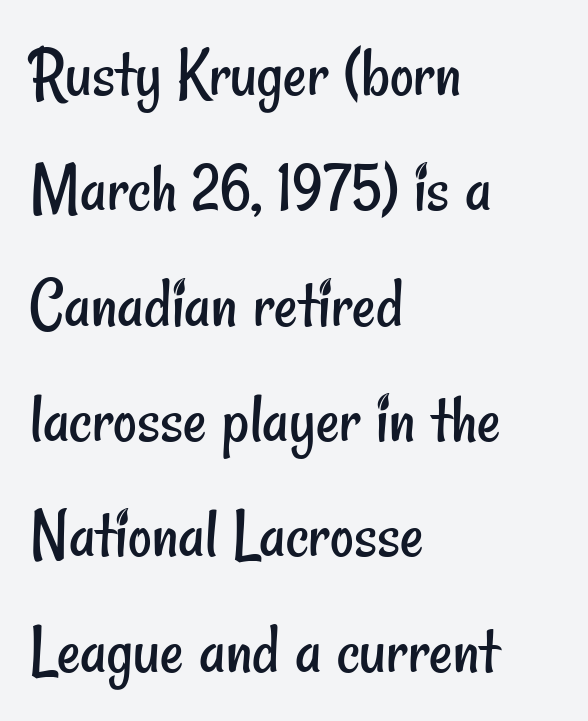
Each new line begins a customary step beneath the previous one. You could not count columns in this text — the font is proportionally spaced. Is this a sans? Yes — the strokes have no serifs. Plain, unruled lines of type. Glyph-to-glyph distance matches everyday printed text. The font sits on the lighter half of the weight spectrum, regular included.
